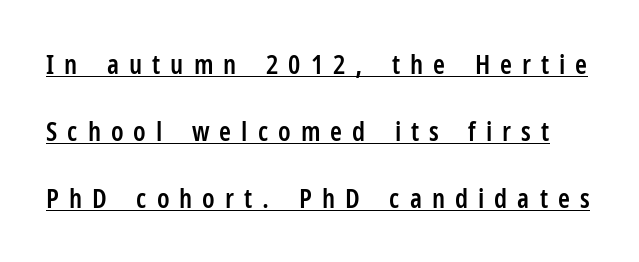
The image shows 27 px text type, upright; set loose line spacing (2.48x), unusually wide letter spacing (+0.37 em), underlined.
